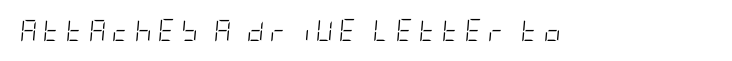
Q: Is the text bold? A: No.
Q: Is the text italic (slanted)? A: Yes, it leans right by about 5 degrees.
Q: Is the text underlined? A: No.
Q: Is the spacing between letters normal or unusually wide? A: Unusually wide.
